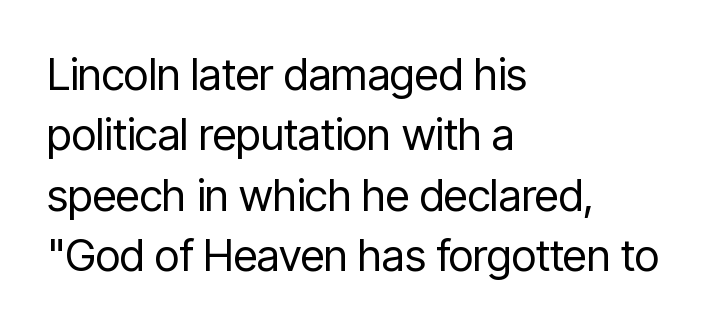
{"serif": "no", "italic": "no", "bold": "no", "weight": "regular", "width": "condensed", "stroke_contrast": "low", "x_height": "medium", "monospaced": "no", "underline": "no", "align": "left", "line_spacing": "normal", "line_spacing_ratio": 1.37, "letter_spacing": "normal", "letter_spacing_em": 0.0, "glyph_px": 44}
